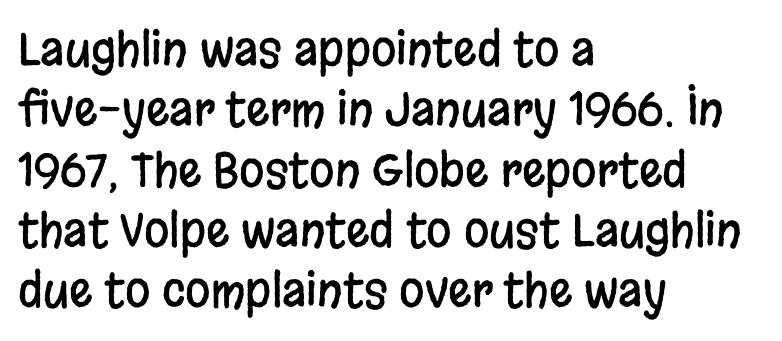
{"serif": "no", "italic": "no", "width": "condensed", "stroke_contrast": "low", "x_height": "large", "monospaced": "no", "underline": "no", "align": "left", "line_spacing": "normal", "line_spacing_ratio": 1.31, "letter_spacing": "normal", "letter_spacing_em": 0.0, "glyph_px": 46}
